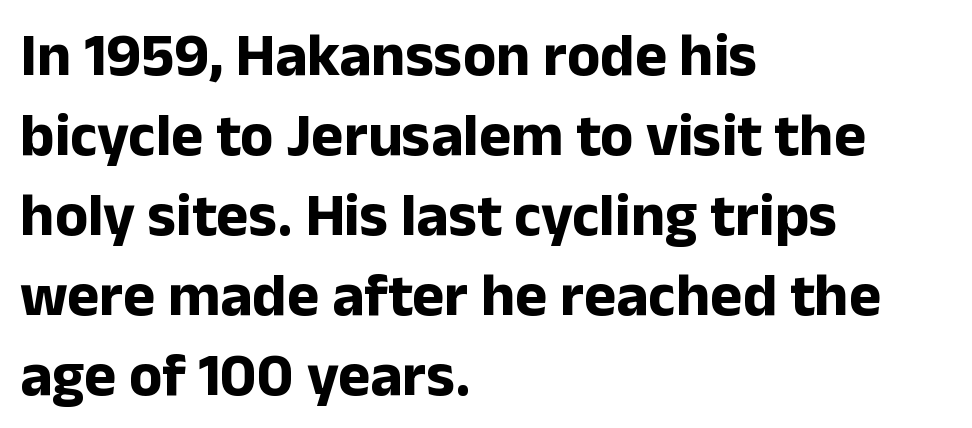
These lines are set flush left with a ragged right edge. Stroke terminals: plain, sans-serif. Glyph-to-glyph distance matches everyday printed text. Students, observe: this is what conventionally led text looks like.
